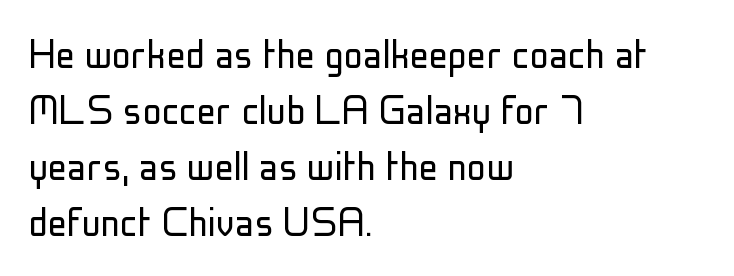
The image shows 48 px light, condensed sans-serif type, upright; set left-aligned, line spacing 1.17x, normal letter spacing, not underlined; low stroke contrast and a medium x-height.
